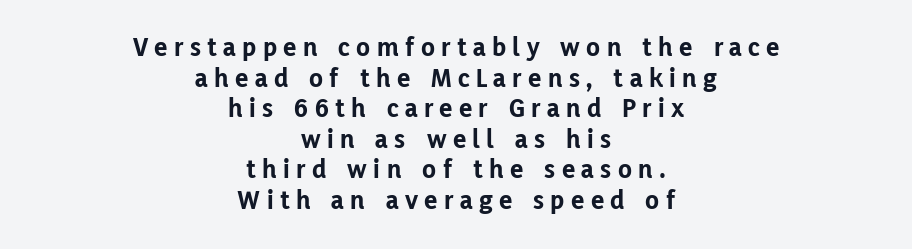
Q: Is the text bold? A: Yes.
Q: Is the text italic (slanted)? A: No, it is upright.
Q: Is the typeface a serif or a sans-serif typeface? A: Sans-serif.
Q: Is the text underlined? A: No.
Q: How is the paragraph aligned? A: Centered.
Q: Is the spacing between letters normal or unusually wide? A: Unusually wide.
Q: Is the spacing between lines tight, normal or loose? A: Tight.
Q: Width (condensed, normal, or wide)? A: Normal.
Q: Stroke contrast? A: Low.
Q: x-height? A: Medium.
Q: Monospaced? A: No.
